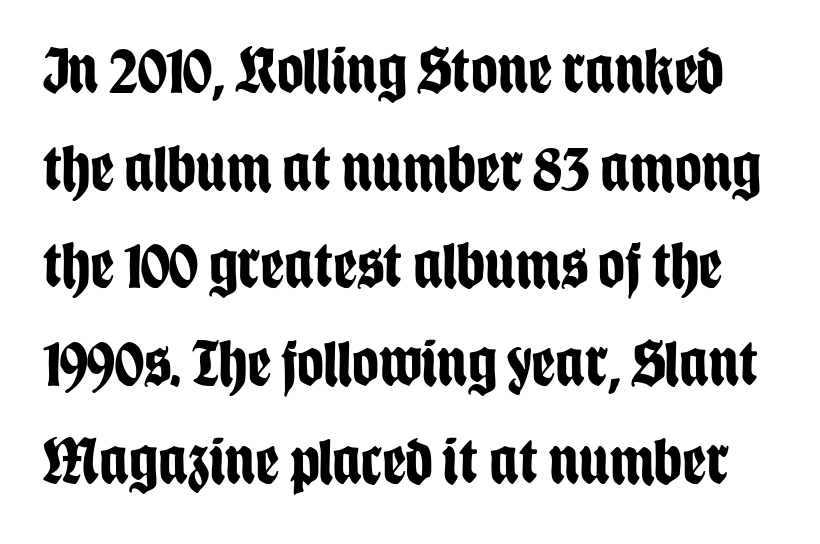
The image shows 66 px bold, condensed sans-serif type, upright; set normal line spacing (1.48x), normal letter spacing, not underlined; low stroke contrast and a large x-height.
